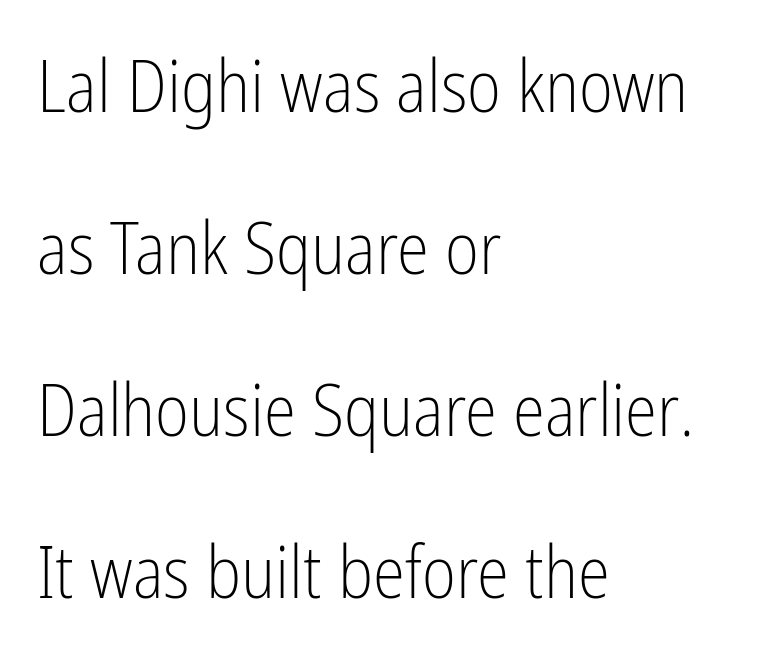
{"serif": "no", "italic": "no", "bold": "no", "weight": "light", "width": "condensed", "stroke_contrast": "low", "x_height": "medium", "monospaced": "no", "underline": "no", "align": "left", "line_spacing": "loose", "line_spacing_ratio": 2.22, "letter_spacing": "normal", "letter_spacing_em": 0.0, "glyph_px": 73}
